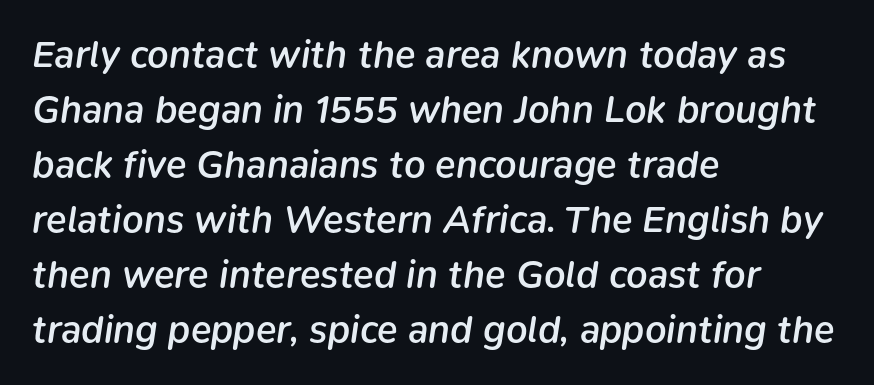
{"italic": "yes", "lean": "right", "slant_degrees": 9, "bold": "semi", "weight": "semibold", "width": "normal", "stroke_contrast": "low", "x_height": "medium", "monospaced": "no", "underline": "no", "align": "left", "line_spacing": "normal", "line_spacing_ratio": 1.45, "letter_spacing": "normal", "letter_spacing_em": 0.0, "glyph_px": 38}
